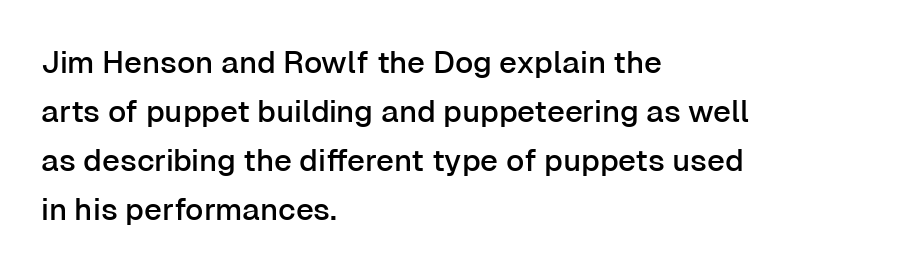
In CSS terms this would be text-align: left. The block of text has a typical density, with ordinary space between rows. No feet cap the strokes, marking this as sans-serif type. Varying glyph widths throughout — classic text-font behaviour. Underlining? Definitely not there. The type is set solid horizontally, with unmodified tracking.
